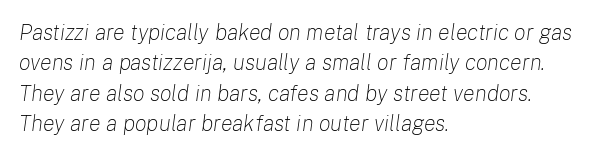
{"italic": "yes", "lean": "right", "slant_degrees": 8, "bold": "no", "underline": "no", "align": "left", "line_spacing": "normal", "line_spacing_ratio": 1.38, "letter_spacing": "normal", "letter_spacing_em": 0.0, "glyph_px": 22}
